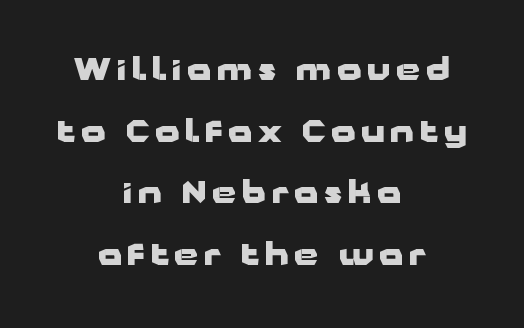
The image shows 31 px heavy, wide sans-serif type, upright; set centered, loose line spacing (1.99x), not underlined; low stroke contrast and a medium x-height.
